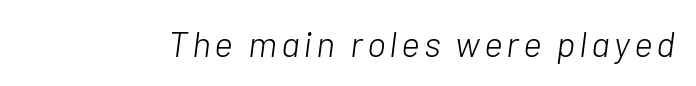
Is the type slanted? Yes — the strokes lean at a clear angle. Weight: regular or lighter. The face used here is proportionally spaced, like ordinary book or web type. Check the space under the baseline: it is left empty.
